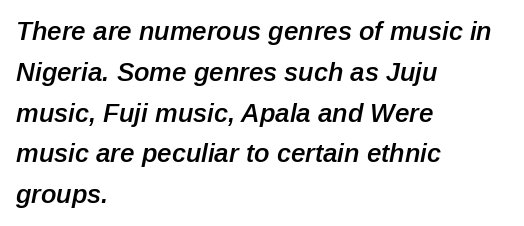
The image shows 26 px text type, italic (leaning right); set left-aligned, normal line spacing (1.57x), normal letter spacing, not underlined.
